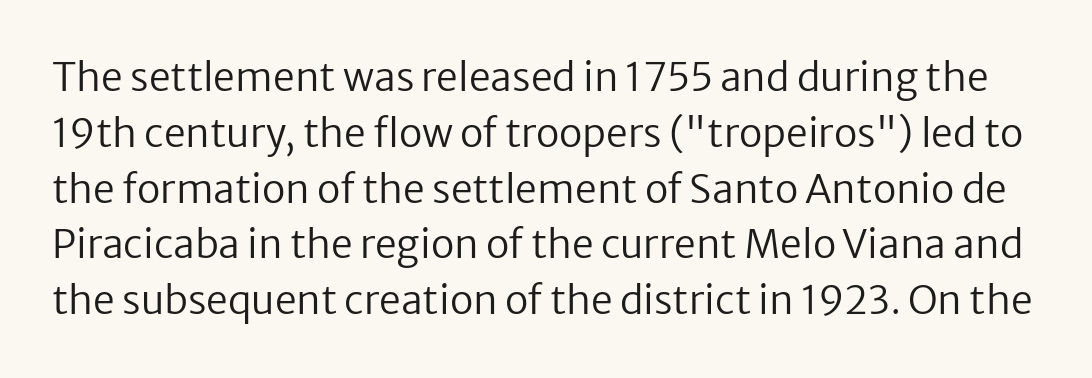
Q: Is the text bold? A: No.
Q: Is the text italic (slanted)? A: No, it is upright.
Q: Is the typeface a serif or a sans-serif typeface? A: Sans-serif.
Q: Is the text underlined? A: No.
Q: Is the spacing between letters normal or unusually wide? A: Normal.
Q: Is the spacing between lines tight, normal or loose? A: Normal.
Q: Width (condensed, normal, or wide)? A: Normal.
Q: Stroke contrast? A: Low.
Q: x-height? A: Medium.
Q: Monospaced? A: No.
